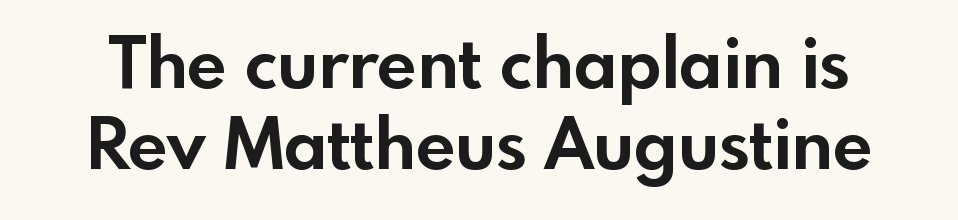
{"serif": "no", "italic": "no", "bold": "yes", "weight": "bold", "width": "normal", "x_height": "small", "monospaced": "no", "underline": "no", "line_spacing_ratio": 1.16, "letter_spacing": "normal", "letter_spacing_em": 0.0, "glyph_px": 70}
